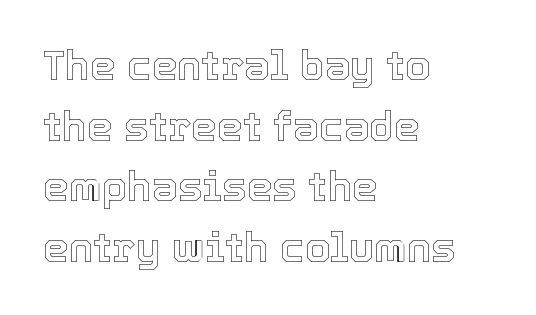
The leading is moderate, giving the passage an even texture. The rendering uses natural spacing where letterforms have individual widths. Compared with typical body copy, the letter spacing here is the same. Does the copy run flush right? No — it runs flush left. The gap between lines stays unmarked. The type sits square on the baseline with zero lean.
